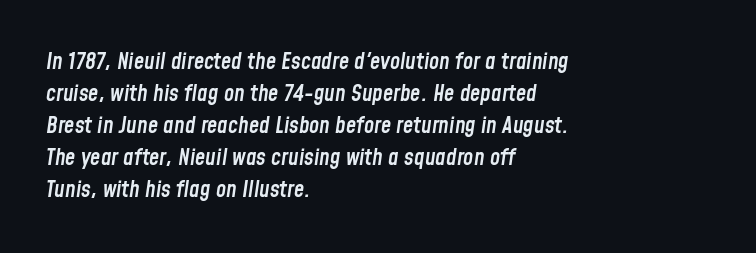
{"italic": "yes", "lean": "right", "slant_degrees": 8, "bold": "semi", "underline": "no", "align": "left", "line_spacing": "normal", "line_spacing_ratio": 1.39, "letter_spacing": "normal", "letter_spacing_em": 0.0, "glyph_px": 23}
